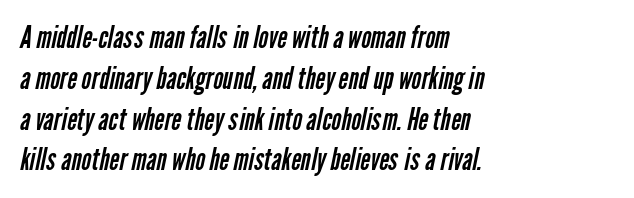
The image shows 30 px regular-weight, condensed sans-serif type; set left-aligned, normal line spacing (1.36x), normal letter spacing, not underlined; low stroke contrast and a medium x-height.
